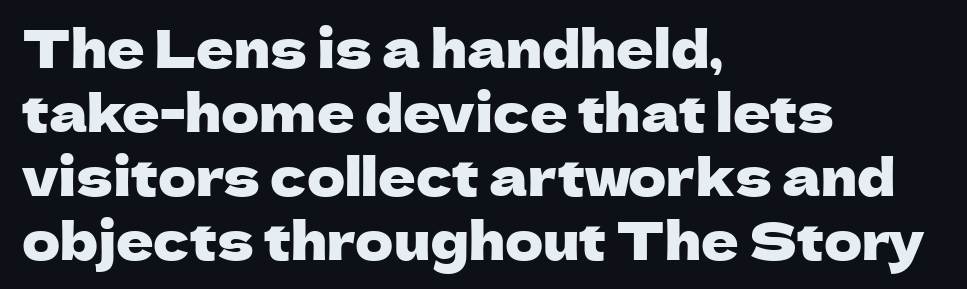
This is sans-serif lettering, the kind often seen on screens and signage. Caption: multi-line text, flush left, ragged right. No word sits above an underline. Posture: straight, roman, zero tilt. The face used here is proportionally spaced, like ordinary book or web type. Letter spacing: default.
